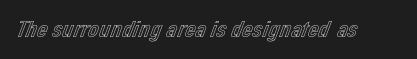
Q: Is the text italic (slanted)? A: Yes.
Q: Is the text underlined? A: No.
Q: Is the spacing between letters normal or unusually wide? A: Normal.
